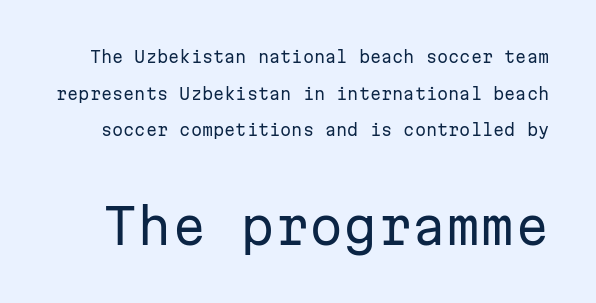
The image shows 49 px regular-weight sans-serif type, upright, monospaced; set loose line spacing (2.29x), normal letter spacing, not underlined; the second (bottom) block is 3.06x larger; low stroke contrast and a medium x-height.
